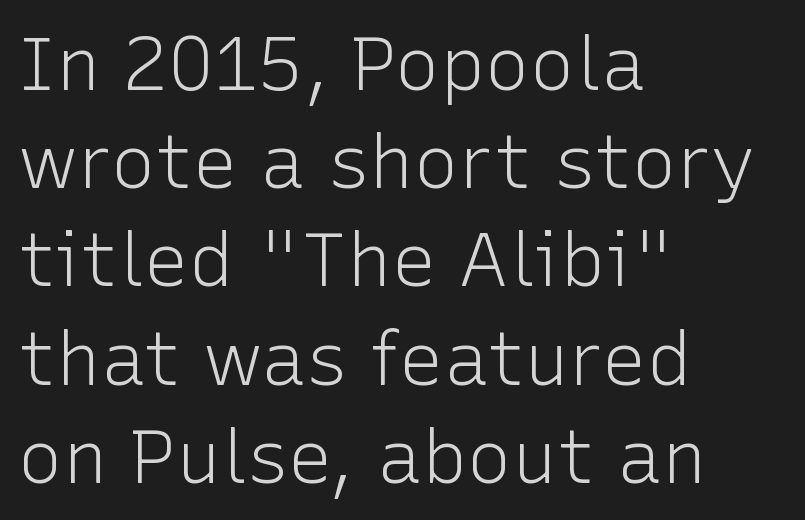
Q: Is the text bold? A: No.
Q: Is the text italic (slanted)? A: No, it is upright.
Q: Is the typeface a serif or a sans-serif typeface? A: Sans-serif.
Q: Is the text underlined? A: No.
Q: How is the paragraph aligned? A: Left-aligned.
Q: Is the spacing between letters normal or unusually wide? A: Normal.
Q: Is the spacing between lines tight, normal or loose? A: Normal.
Q: Width (condensed, normal, or wide)? A: Normal.
Q: Stroke contrast? A: Low.
Q: x-height? A: Medium.
Q: Monospaced? A: No.
